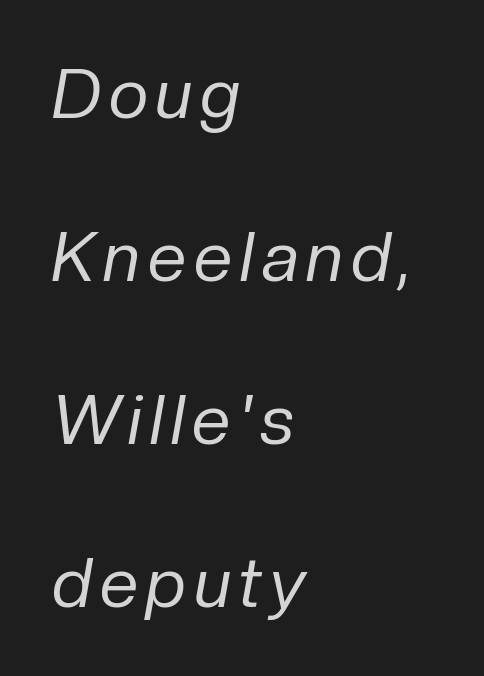
{"italic": "yes", "lean": "right", "slant_degrees": 10, "bold": "no", "weight": "regular", "width": "normal", "stroke_contrast": "low", "x_height": "medium", "monospaced": "no", "underline": "no", "align": "left", "line_spacing": "loose", "line_spacing_ratio": 2.36, "glyph_px": 69}
